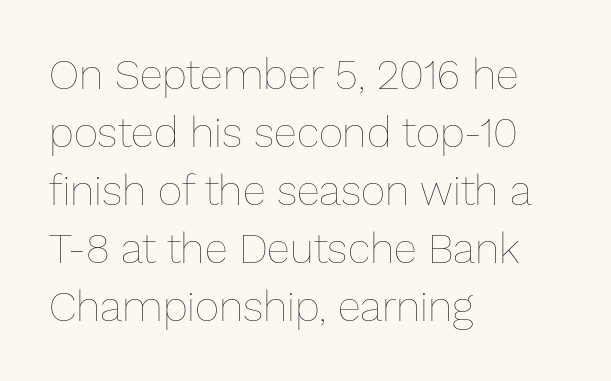
{"italic": "no", "bold": "no", "weight": "thin", "width": "normal", "stroke_contrast": "low", "x_height": "medium", "monospaced": "no", "underline": "no", "align": "left", "line_spacing": "normal", "line_spacing_ratio": 1.38, "letter_spacing": "normal", "letter_spacing_em": 0.0, "glyph_px": 42}
